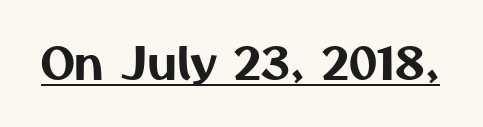
Q: Is the typeface a serif or a sans-serif typeface? A: Sans-serif.
Q: Is the text underlined? A: Yes.
Q: Is the spacing between letters normal or unusually wide? A: Normal.
Q: Width (condensed, normal, or wide)? A: Normal.
Q: Stroke contrast? A: Medium.
Q: x-height? A: Medium.
Q: Monospaced? A: No.
